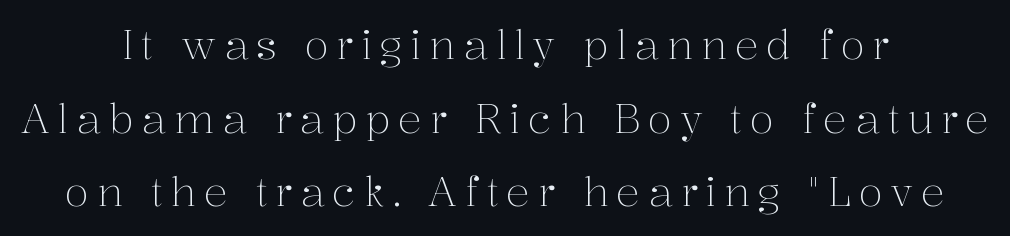
Q: Is the text bold? A: No.
Q: Is the text italic (slanted)? A: No, it is upright.
Q: Is the typeface a serif or a sans-serif typeface? A: Serif.
Q: Is the text underlined? A: No.
Q: How is the paragraph aligned? A: Centered.
Q: Width (condensed, normal, or wide)? A: Normal.
Q: Stroke contrast? A: Medium.
Q: x-height? A: Medium.
Q: Monospaced? A: No.
